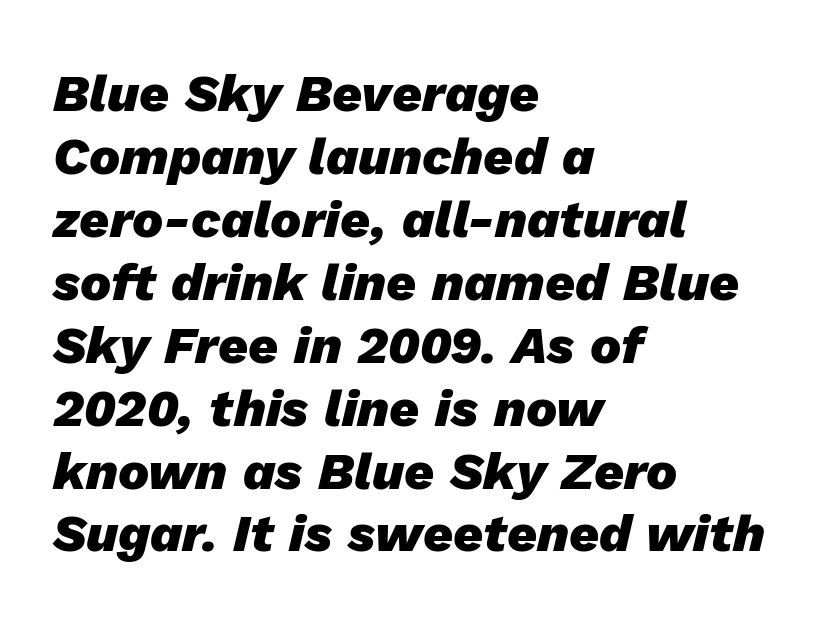
Q: Is the text bold? A: Yes.
Q: Is the text italic (slanted)? A: Yes, it leans right by about 13 degrees.
Q: Is the text underlined? A: No.
Q: How is the paragraph aligned? A: Left-aligned.
Q: Is the spacing between letters normal or unusually wide? A: Normal.
Q: Width (condensed, normal, or wide)? A: Normal.
Q: Stroke contrast? A: Low.
Q: x-height? A: Medium.
Q: Monospaced? A: No.
